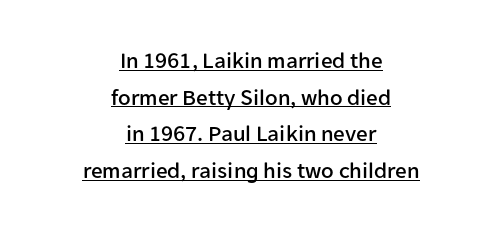
Nobody touched the tracking dial on this one. Layout note: lines centered. The line-height multiplier appears to be the usual default. The font's upright variant was chosen for this text.
